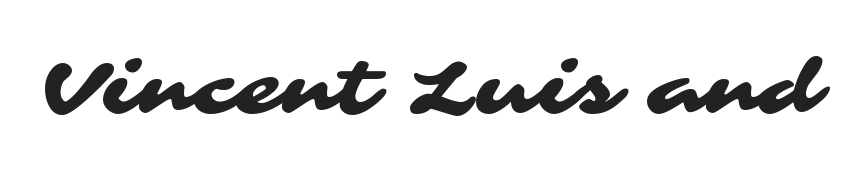
The image shows 75 px wide sans-serif type; set normal letter spacing, not underlined; medium stroke contrast and a medium x-height.
